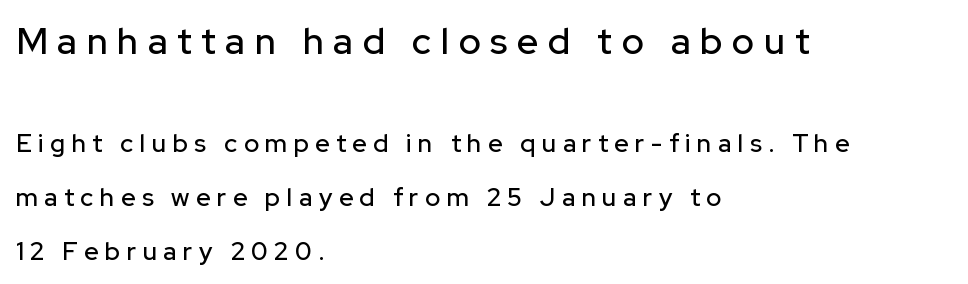
{"serif": "no", "italic": "no", "width": "normal", "stroke_contrast": "low", "x_height": "medium", "monospaced": "no", "underline": "no", "align": "left", "line_spacing": "loose", "line_spacing_ratio": 2.16, "letter_spacing": "wide", "letter_spacing_em": 0.26, "larger_block": "first", "size_ratio": 1.48, "glyph_px": 37}
